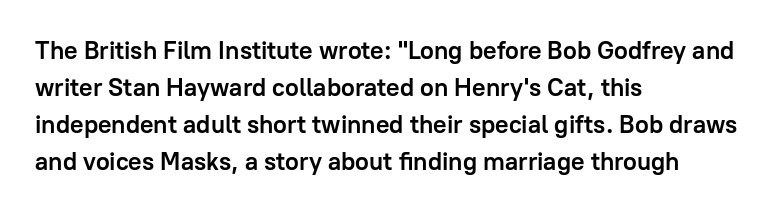
Horizontally, the lines are justified to the leading edge only. These words are printed bold, with thick strokes throughout. These lines sit exactly where default settings would place them. Every character sits straight up, as roman type does. Beneath every word, the page is bare.
